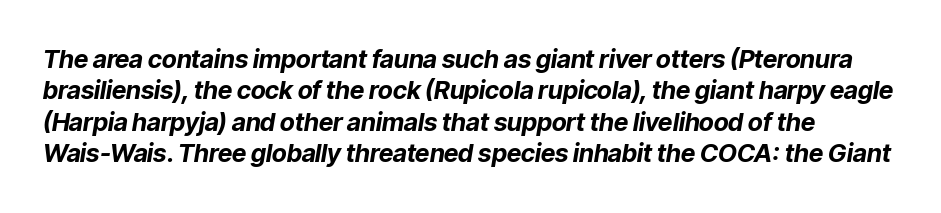
{"italic": "yes", "lean": "right", "slant_degrees": 9, "bold": "yes", "underline": "no", "line_spacing": "normal", "line_spacing_ratio": 1.26, "letter_spacing": "normal", "letter_spacing_em": 0.0, "glyph_px": 25}
